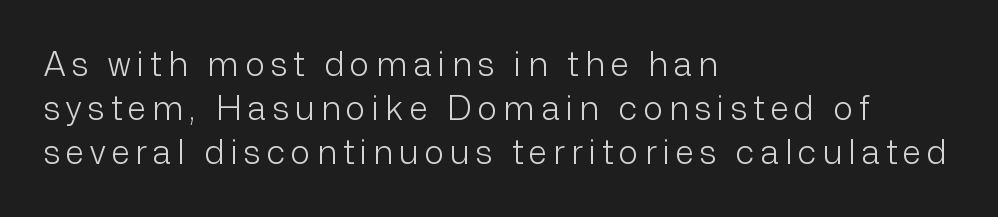
Q: Is the text bold? A: No.
Q: Is the text italic (slanted)? A: No, it is upright.
Q: Is the typeface a serif or a sans-serif typeface? A: Sans-serif.
Q: Is the text underlined? A: No.
Q: How is the paragraph aligned? A: Left-aligned.
Q: Is the spacing between lines tight, normal or loose? A: Normal.
Q: Width (condensed, normal, or wide)? A: Normal.
Q: Stroke contrast? A: Low.
Q: x-height? A: Medium.
Q: Monospaced? A: No.
